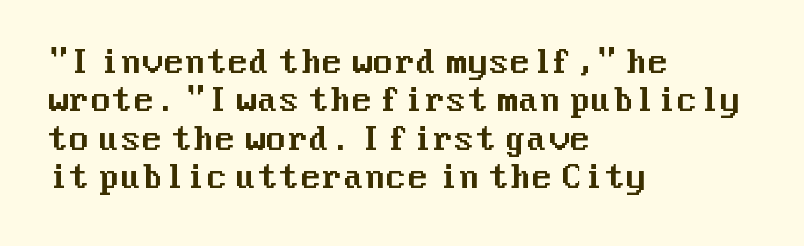
{"serif": "no", "italic": "no", "width": "normal", "stroke_contrast": "medium", "x_height": "medium", "underline": "no", "align": "left", "line_spacing_ratio": 1.24, "letter_spacing": "normal", "letter_spacing_em": 0.0, "glyph_px": 31}
